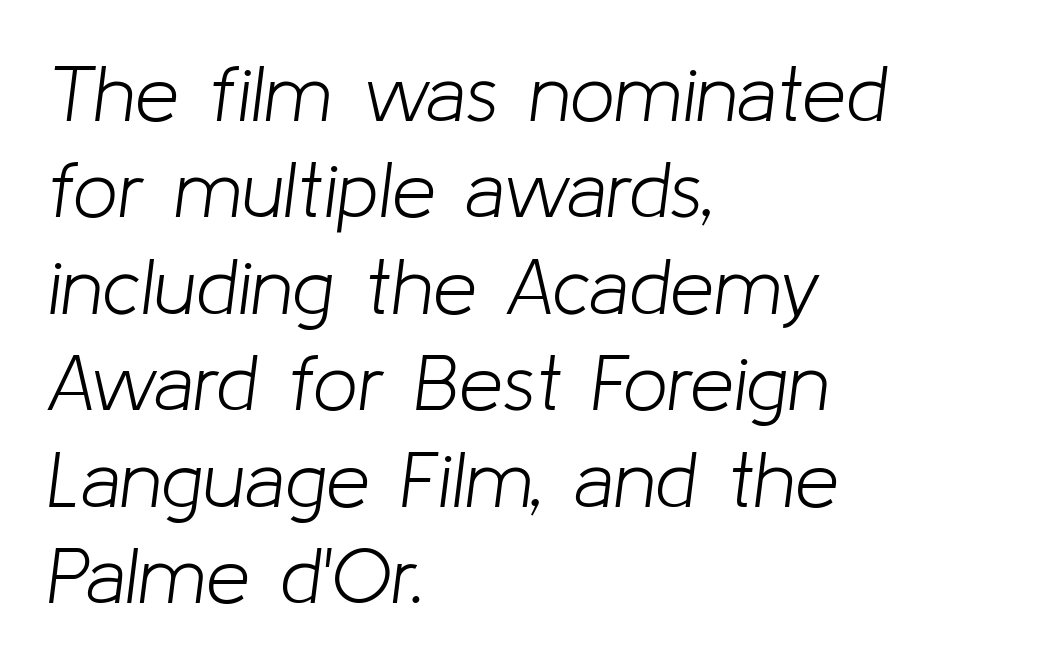
The image shows 79 px light type, italic (leaning right); set left-aligned, line spacing 1.22x, normal letter spacing, not underlined; low stroke contrast and a medium x-height.
